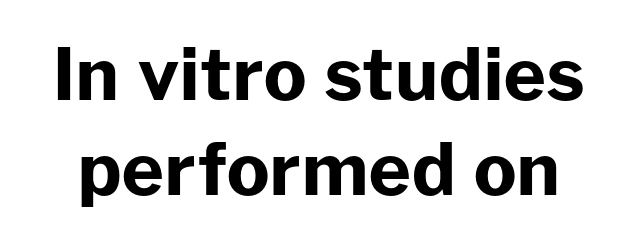
The image shows 72 px bold sans-serif type, upright; set normal line spacing (1.32x), normal letter spacing, not underlined; low stroke contrast and a medium x-height.
